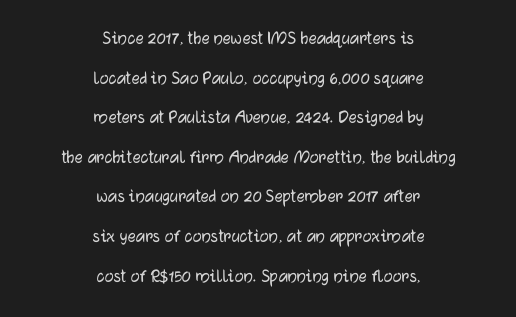
Q: Is the text italic (slanted)? A: No, it is upright.
Q: Is the text underlined? A: No.
Q: How is the paragraph aligned? A: Centered.
Q: Is the spacing between letters normal or unusually wide? A: Normal.
Q: Is the spacing between lines tight, normal or loose? A: Loose.
